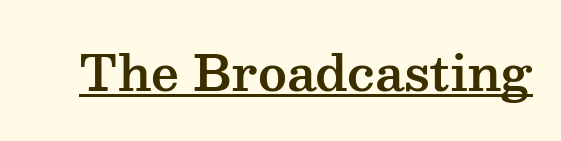
Serif or sans? Serif — the stroke terminals have little feet. Is there any slant? The stems are plumb. Looks like regular typesetting: each glyph gets only the width it needs. Every word sits above its own underline.
